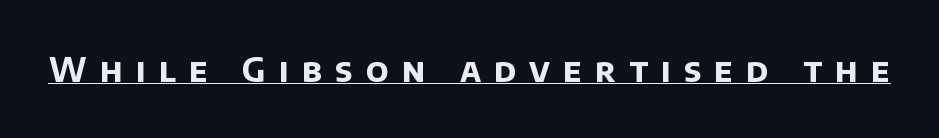
{"serif": "no", "bold": "yes", "weight": "bold", "width": "normal", "stroke_contrast": "low", "x_height": "large", "monospaced": "no", "underline": "yes", "letter_spacing": "wide", "letter_spacing_em": 0.4, "glyph_px": 33}
